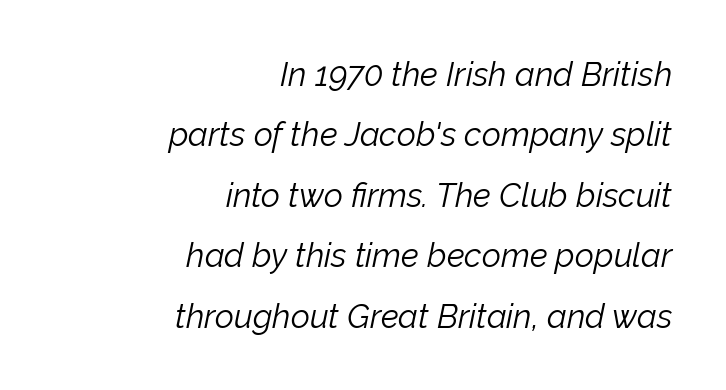
{"italic": "yes", "lean": "right", "slant_degrees": 12, "bold": "no", "weight": "light", "width": "normal", "stroke_contrast": "low", "x_height": "medium", "monospaced": "no", "underline": "no", "align": "right", "line_spacing_ratio": 1.83, "letter_spacing": "normal", "letter_spacing_em": 0.0, "glyph_px": 33}
